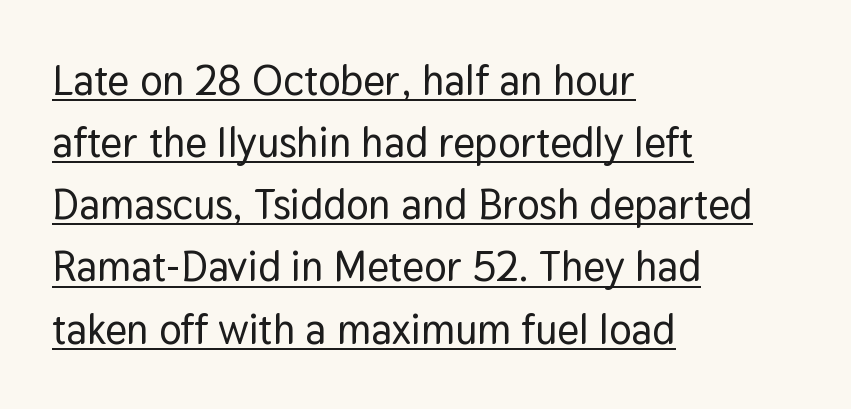
Evenly set lines give the paragraph a standard silhouette. The letters stand upright; this is a roman face. The specimen includes a rule beneath the text block's lines. Note the varied advance widths — an 'i' is clearly narrower than an 'm'. Each line starts at the same left margin while the right side varies.
